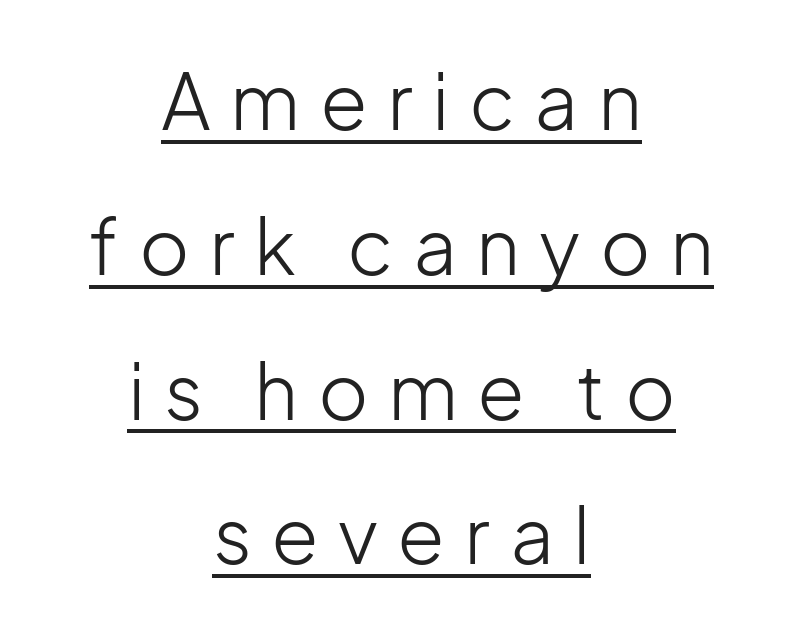
The image shows 77 px light sans-serif type, upright; set centered, line spacing 1.88x, unusually wide letter spacing (+0.25 em), underlined; low stroke contrast and a medium x-height.
